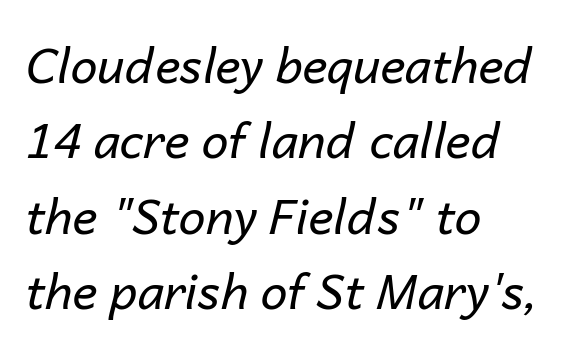
Decoration check: the copy has no underline. Weight: not bold — regular or lighter. The lines sit at an ordinary, default distance from one another. Tall strokes in this sample are angled rather than plumb.
